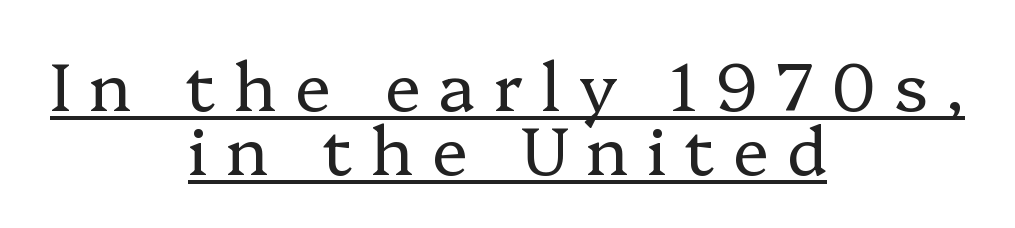
{"serif": "yes", "italic": "no", "bold": "no", "weight": "regular", "width": "normal", "stroke_contrast": "low", "x_height": "medium", "monospaced": "no", "underline": "yes", "align": "center", "line_spacing": "tight", "line_spacing_ratio": 0.96, "letter_spacing": "wide", "letter_spacing_em": 0.27, "glyph_px": 67}
